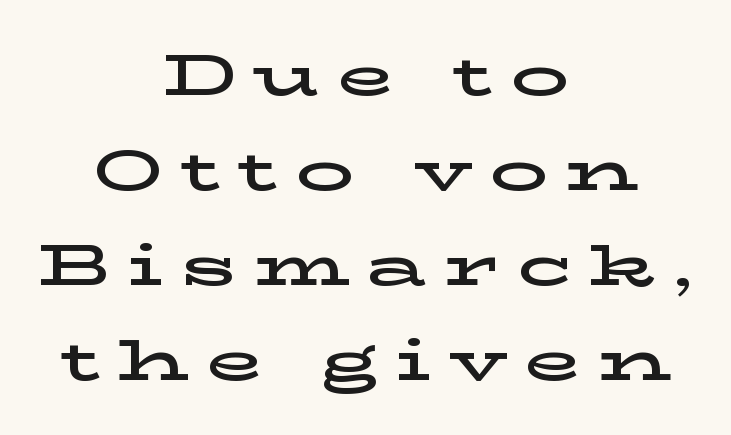
The image shows 58 px wide serif type, upright; set centered, normal line spacing (1.64x), unusually wide letter spacing (+0.29 em), not underlined; low stroke contrast and a medium x-height.
